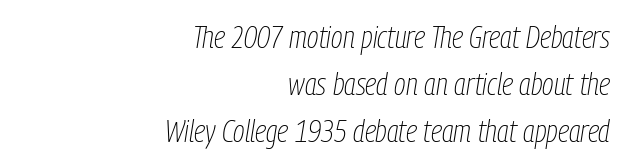
{"italic": "yes", "lean": "right", "slant_degrees": 9, "bold": "no", "weight": "thin", "width": "condensed", "stroke_contrast": "low", "x_height": "medium", "monospaced": "no", "underline": "no", "align": "right", "line_spacing": "normal", "line_spacing_ratio": 1.51, "letter_spacing": "normal", "letter_spacing_em": 0.0, "glyph_px": 31}
